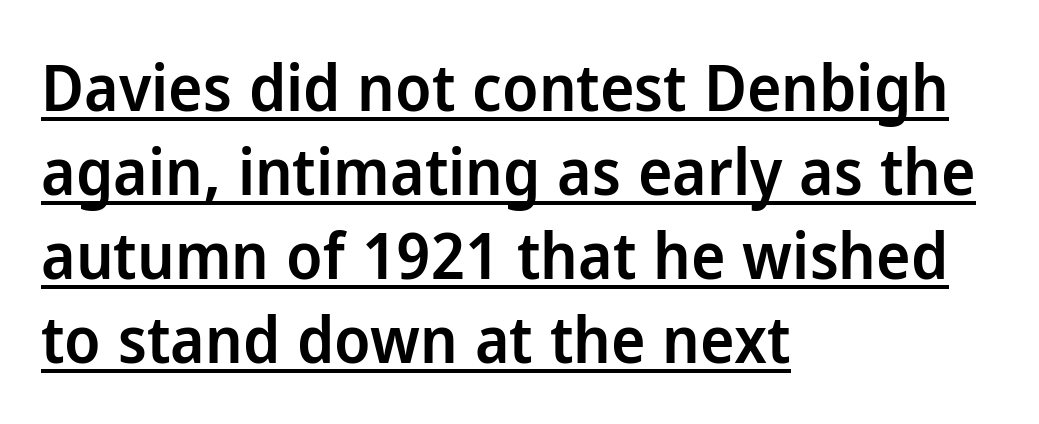
Summary of weight: moderately heavy, a semibold. Does the lettering tilt? It doesn't — this is upright. To sum up the face: it is a sans, with no serifs. Each new line begins a customary step beneath the previous one.
